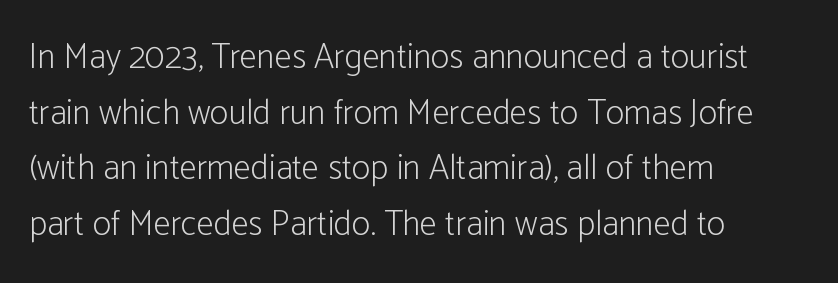
Q: Is the text bold? A: No.
Q: Is the text italic (slanted)? A: No, it is upright.
Q: Is the typeface a serif or a sans-serif typeface? A: Sans-serif.
Q: Is the text underlined? A: No.
Q: How is the paragraph aligned? A: Left-aligned.
Q: Is the spacing between letters normal or unusually wide? A: Normal.
Q: Is the spacing between lines tight, normal or loose? A: Normal.
Q: Width (condensed, normal, or wide)? A: Condensed.
Q: Stroke contrast? A: Low.
Q: x-height? A: Medium.
Q: Monospaced? A: No.
